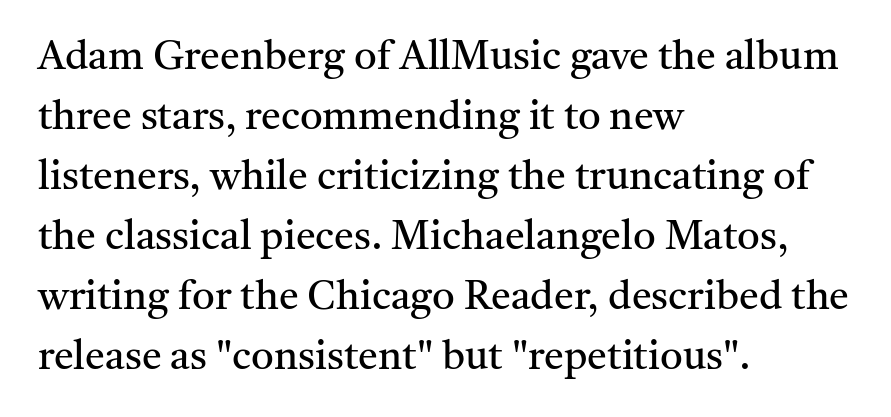
Rendered with straight, roman letterforms. Counters stay open thanks to moderate or lighter strokes. Observe the ordinary spacing: letters are neighbours, not strangers. Every row of glyphs begins at an identical x-position on the left. Words float on clear page, feet unadorned.
